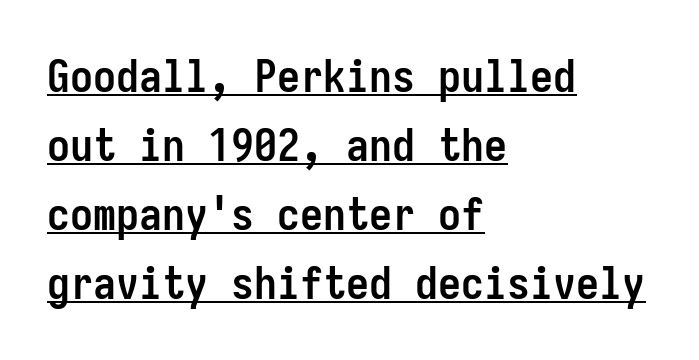
{"serif": "no", "italic": "no", "bold": "yes", "weight": "semibold", "width": "condensed", "stroke_contrast": "low", "x_height": "medium", "monospaced": "yes", "underline": "yes", "align": "left", "line_spacing": "normal", "line_spacing_ratio": 1.5, "letter_spacing": "normal", "letter_spacing_em": 0.0, "glyph_px": 46}
